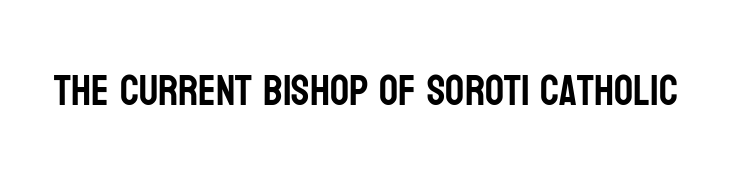
{"serif": "no", "italic": "no", "width": "condensed", "stroke_contrast": "low", "x_height": "large", "monospaced": "no", "underline": "no", "letter_spacing": "normal", "letter_spacing_em": 0.0, "glyph_px": 42}
